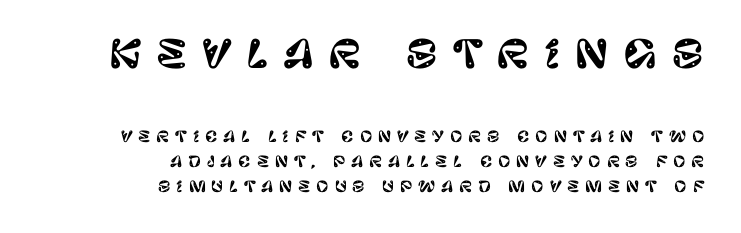
Beneath every word, the page is bare. The leading is moderate, giving the passage an even texture. The font family rendered here belongs to the sans-serif group. The ragged edge is on the left, which tells us the setting is flush right. Block one is the big one; block two sits smaller underneath. Proportional: the letters do not fall into vertical columns.
